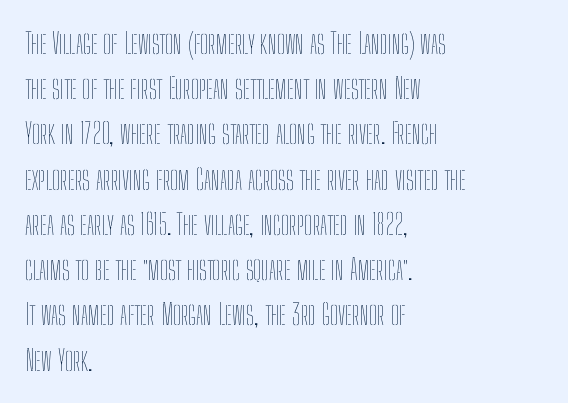
One-word summary of the alignment: left. The font's upright variant was chosen for this text. Has an underline been added? It has not. The letters advance in unequal steps, a hallmark of proportional type. The passage shown has conventional tracking throughout. One glance says typical: line gaps are just what's usual.
